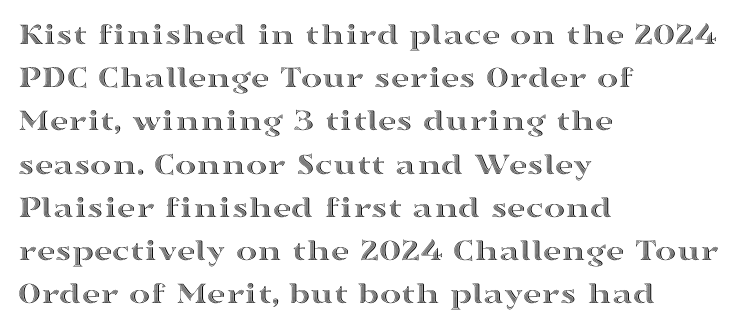
{"italic": "no", "width": "wide", "x_height": "medium", "monospaced": "no", "underline": "no", "align": "left", "line_spacing": "normal", "line_spacing_ratio": 1.35, "letter_spacing": "normal", "letter_spacing_em": 0.0, "glyph_px": 32}
